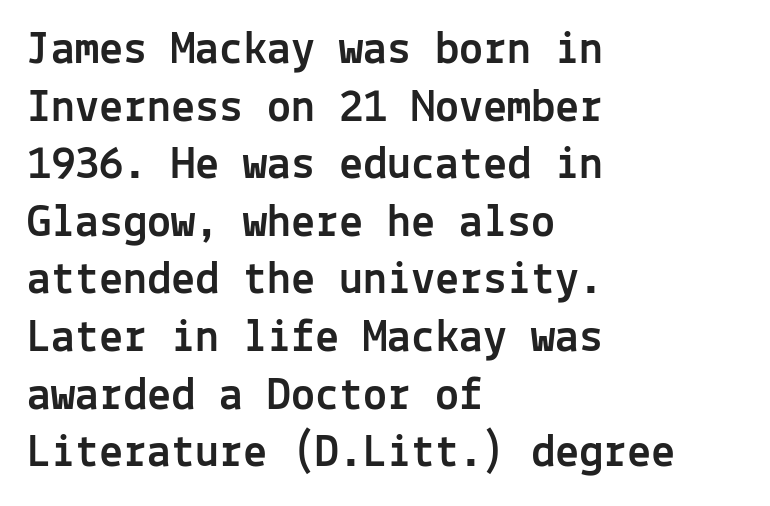
Q: Is the text italic (slanted)? A: No, it is upright.
Q: Is the typeface a serif or a sans-serif typeface? A: Sans-serif.
Q: Is the text underlined? A: No.
Q: How is the paragraph aligned? A: Left-aligned.
Q: Is the spacing between letters normal or unusually wide? A: Normal.
Q: Width (condensed, normal, or wide)? A: Normal.
Q: x-height? A: Medium.
Q: Monospaced? A: Yes.
